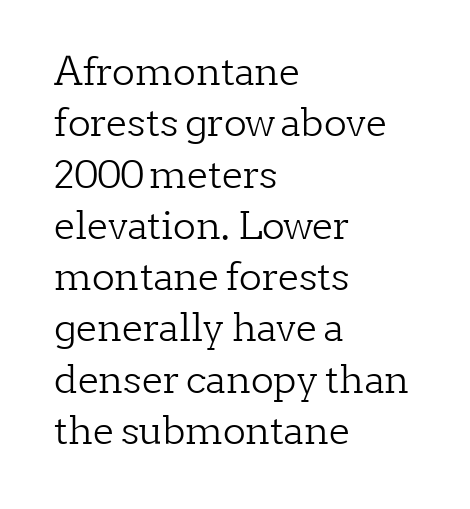
{"serif": "yes", "italic": "no", "bold": "no", "weight": "light", "width": "normal", "stroke_contrast": "low", "x_height": "medium", "monospaced": "no", "underline": "no", "align": "left", "line_spacing": "normal", "line_spacing_ratio": 1.35, "letter_spacing": "normal", "letter_spacing_em": 0.0, "glyph_px": 38}
